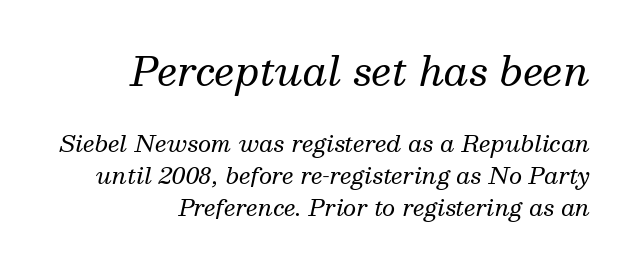
{"serif": "yes", "italic": "yes", "lean": "right", "slant_degrees": 13, "bold": "no", "weight": "regular", "width": "normal", "stroke_contrast": "medium", "x_height": "medium", "monospaced": "no", "underline": "no", "align": "right", "line_spacing": "normal", "line_spacing_ratio": 1.38, "letter_spacing": "normal", "letter_spacing_em": 0.0, "larger_block": "first", "size_ratio": 1.74, "glyph_px": 40}
